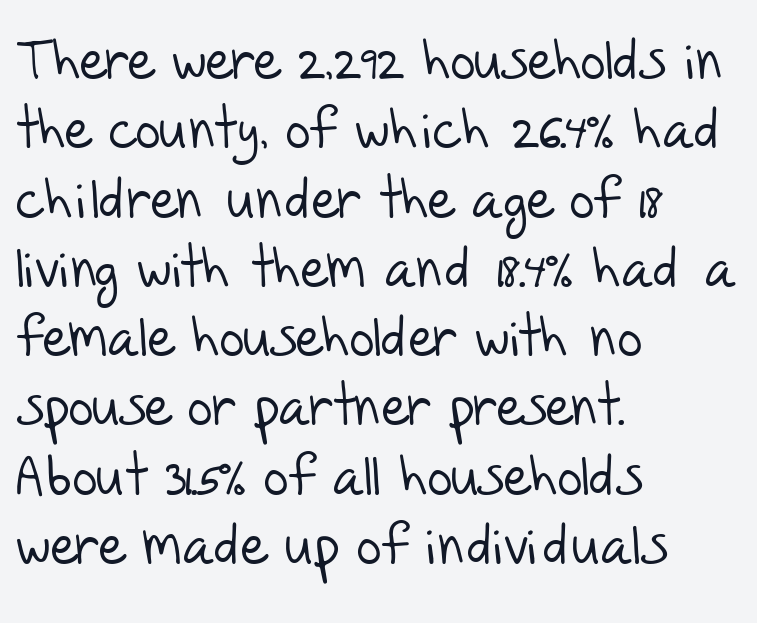
The image shows 55 px light sans-serif type; set left-aligned, normal line spacing (1.26x), normal letter spacing, not underlined; low stroke contrast and a large x-height.
